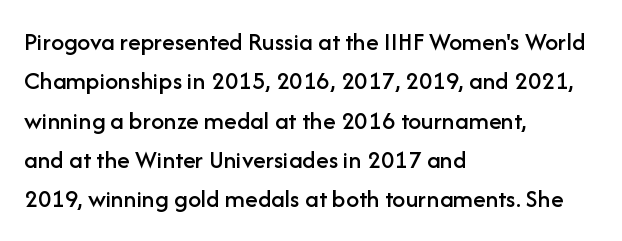
{"italic": "no", "underline": "no", "align": "left", "line_spacing": "normal", "line_spacing_ratio": 1.51, "letter_spacing": "normal", "letter_spacing_em": 0.0, "glyph_px": 26}
